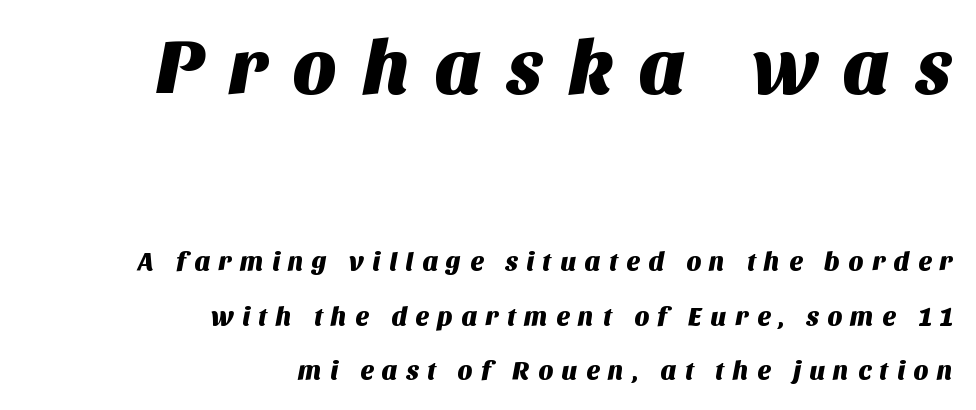
Q: Is the typeface a serif or a sans-serif typeface? A: Sans-serif.
Q: Is the text underlined? A: No.
Q: How is the paragraph aligned? A: Right-aligned.
Q: Is the spacing between letters normal or unusually wide? A: Unusually wide.
Q: Is the spacing between lines tight, normal or loose? A: Loose.
Q: Which block of text is set in a larger size, the first (top) or the second (bottom)? A: The first (top) one.
Q: Width (condensed, normal, or wide)? A: Normal.
Q: Stroke contrast? A: Medium.
Q: x-height? A: Large.
Q: Monospaced? A: No.
